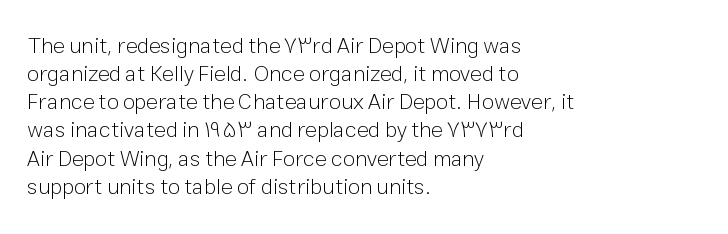
Normally led — the rows are evenly, conventionally spaced. Underlining? Definitely not there. The axis of the letterforms is exactly vertical. The passage is arranged the way most books set body copy — flush left. Default kerning and tracking; the words read as compact shapes.
